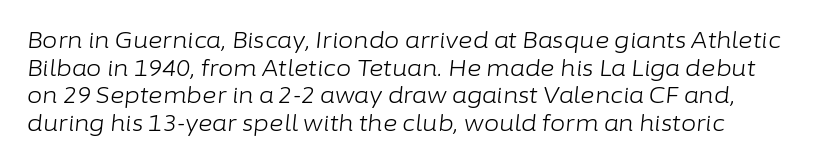
The image shows 22 px text type, italic (leaning right); set left-aligned, normal line spacing (1.26x), normal letter spacing, not underlined.
